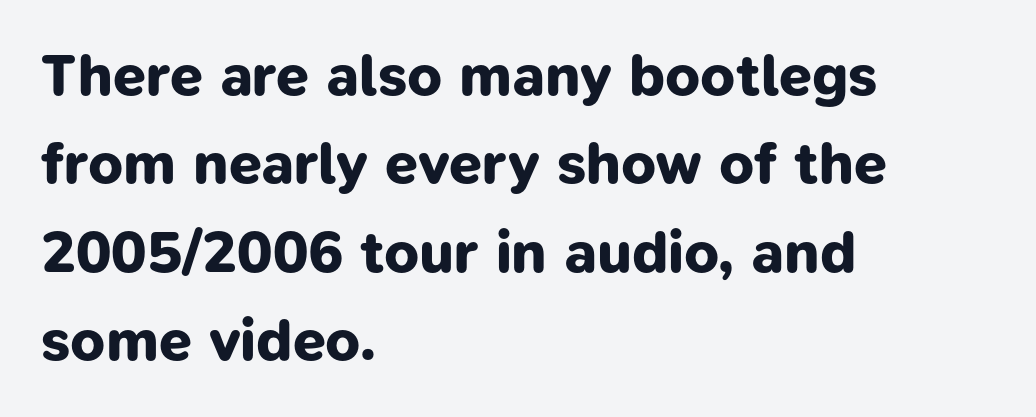
The image shows 59 px bold sans-serif type; set left-aligned, normal line spacing (1.5x), normal letter spacing, not underlined; low stroke contrast and a medium x-height.
